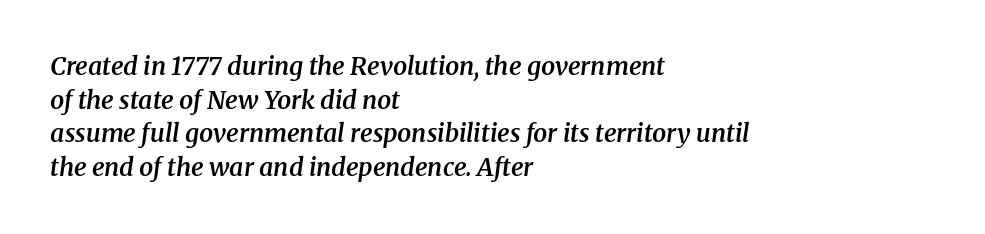
The image shows 25 px text type, italic (leaning right); set left-aligned, normal line spacing (1.35x), normal letter spacing, not underlined.
